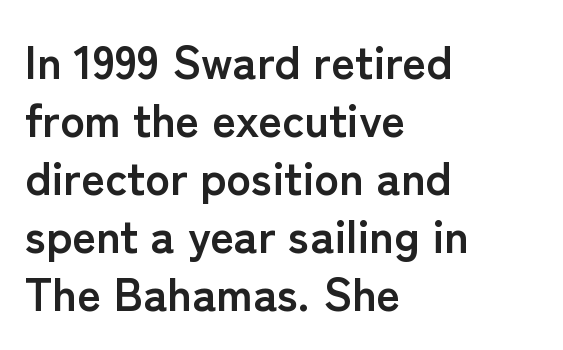
In terms of letterspacing, this is plain default setting. Is the block centered? No — it sits flush against the left margin. A full-strength bold gives these letters their thick strokes. Vertical strokes here are truly vertical.
